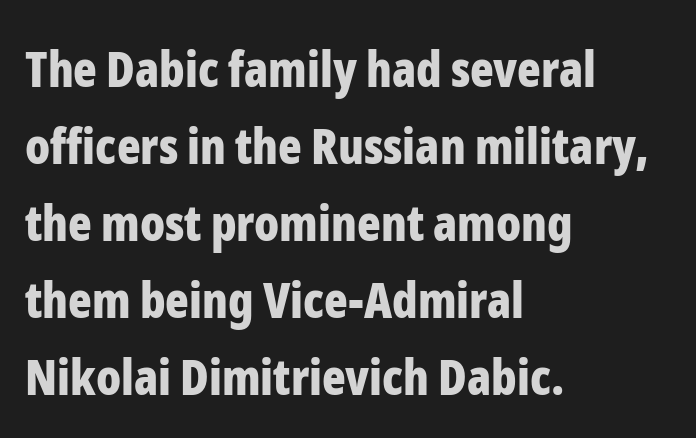
Every character sits straight up, as roman type does. The face used here is rendered with its standard letterfit. Descenders are the only things crossing below the line. Stroke terminals: plain, sans-serif. Character widths vary here, with narrow letters taking less room than wide ones. Heavy-handed strokes throughout: this text is bold.
